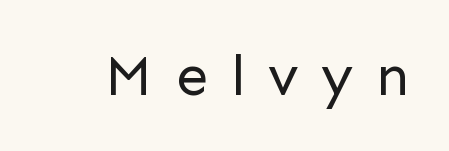
Letter spacing: wide. You can tell from the bare stems that sans-serif type was used. This is the regular roman posture of the typeface. Spacing verdict: proportional, widths tailored to each character. No heavy texture on the line: the type isn't bold. Underlining? Definitely not there.
